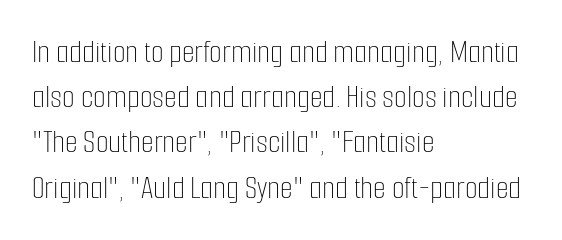
The image shows 33 px thin, condensed type, upright; set left-aligned, normal line spacing (1.37x), normal letter spacing, not underlined; low stroke contrast and a medium x-height.
